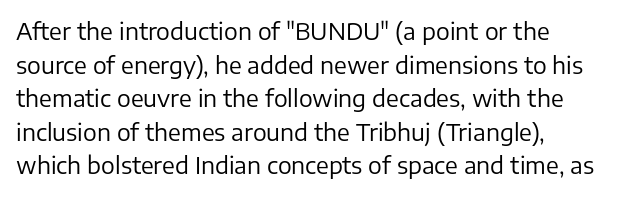
{"italic": "no", "bold": "no", "underline": "no", "align": "left", "line_spacing": "normal", "line_spacing_ratio": 1.46, "letter_spacing": "normal", "letter_spacing_em": 0.0, "glyph_px": 23}
